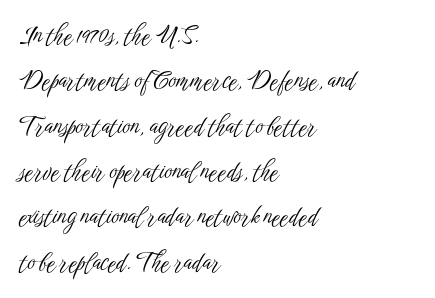
Q: Is the text bold? A: No.
Q: Is the text italic (slanted)? A: Yes.
Q: Is the text underlined? A: No.
Q: How is the paragraph aligned? A: Left-aligned.
Q: Is the spacing between letters normal or unusually wide? A: Normal.
